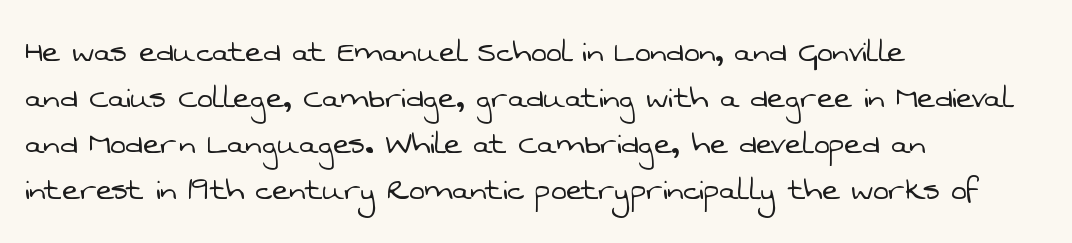
The image shows 37 px light sans-serif type; set left-aligned, line spacing 1.24x, normal letter spacing, not underlined; low stroke contrast and a medium x-height.
